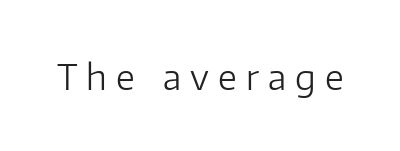
{"serif": "no", "italic": "no", "bold": "no", "weight": "light", "width": "normal", "stroke_contrast": "low", "x_height": "medium", "monospaced": "no", "underline": "no", "letter_spacing": "wide", "letter_spacing_em": 0.26, "glyph_px": 35}
